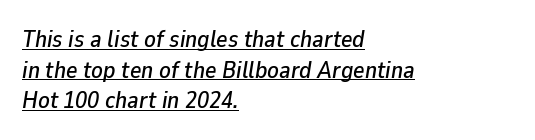
The image shows 24 px text type, italic (leaning right); set left-aligned, normal line spacing (1.28x), normal letter spacing, underlined.
